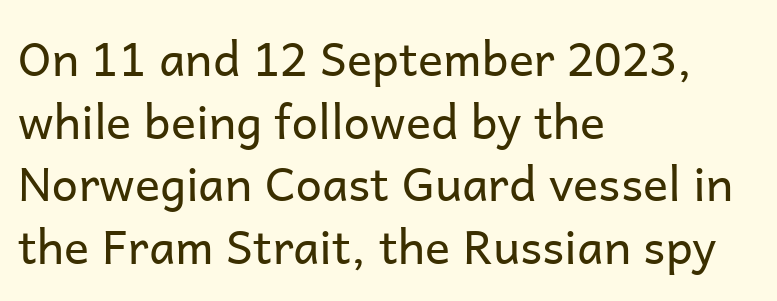
{"serif": "no", "italic": "no", "bold": "no", "weight": "regular", "width": "normal", "stroke_contrast": "low", "x_height": "medium", "monospaced": "no", "underline": "no", "align": "left", "line_spacing": "normal", "line_spacing_ratio": 1.33, "letter_spacing": "normal", "letter_spacing_em": 0.0, "glyph_px": 47}
